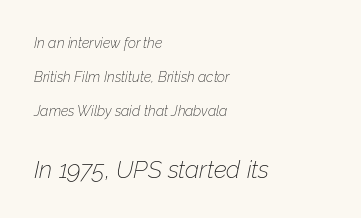
{"italic": "yes", "lean": "right", "slant_degrees": 12, "bold": "no", "underline": "no", "align": "left", "line_spacing": "loose", "line_spacing_ratio": 2.42, "letter_spacing": "normal", "letter_spacing_em": 0.0, "larger_block": "second", "size_ratio": 1.71, "glyph_px": 24}
